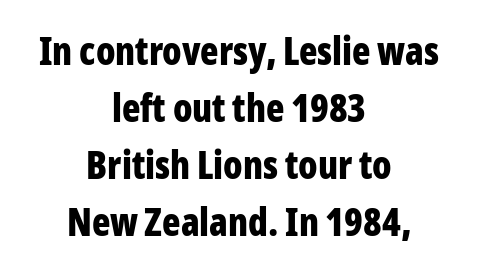
The image shows 38 px bold, condensed sans-serif type, upright; set centered, normal line spacing (1.5x), normal letter spacing, not underlined; low stroke contrast and a medium x-height.
